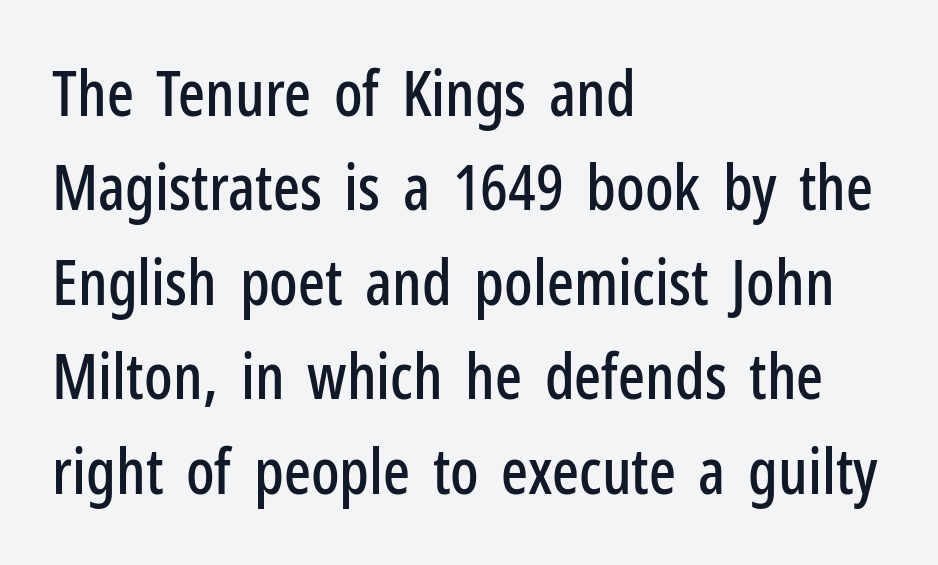
Observe the ordinary spacing: letters are neighbours, not strangers. Check under the words: just untouched page. The ragged edge is on the right, which tells us the setting is flush left. The specimen reads as upright at a glance.
